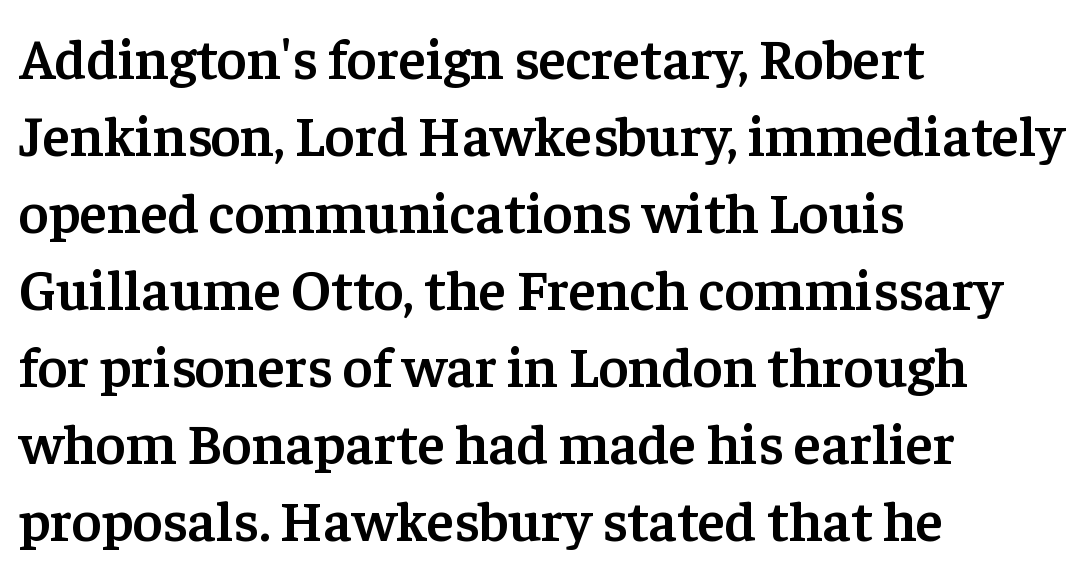
{"serif": "yes", "italic": "no", "bold": "semi", "weight": "semibold", "width": "normal", "stroke_contrast": "low", "x_height": "medium", "monospaced": "no", "underline": "no", "align": "left", "line_spacing": "normal", "line_spacing_ratio": 1.35, "letter_spacing": "normal", "letter_spacing_em": 0.0, "glyph_px": 57}
